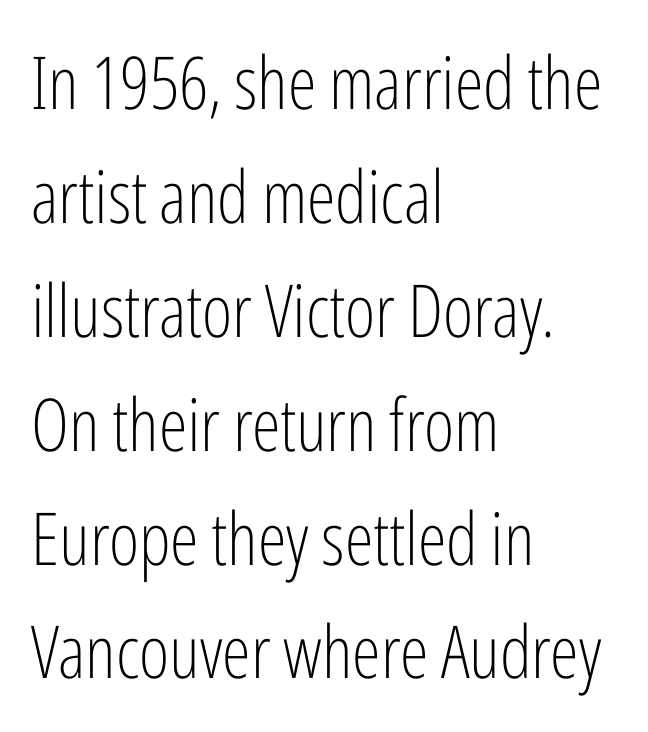
I'd call this a sans setting — the letters go barefoot. The typesetter chose a ragged-right arrangement here. Just letters on the line, the space beneath them empty. Stems and bowls with no extra thickness — not bold.
